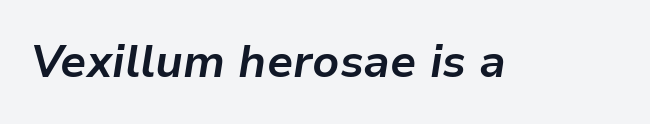
Q: Is the text bold? A: Yes.
Q: Is the text italic (slanted)? A: Yes, it leans right by about 9 degrees.
Q: Is the text underlined? A: No.
Q: Is the spacing between letters normal or unusually wide? A: Normal.
Q: Width (condensed, normal, or wide)? A: Normal.
Q: Stroke contrast? A: Low.
Q: x-height? A: Medium.
Q: Monospaced? A: No.
